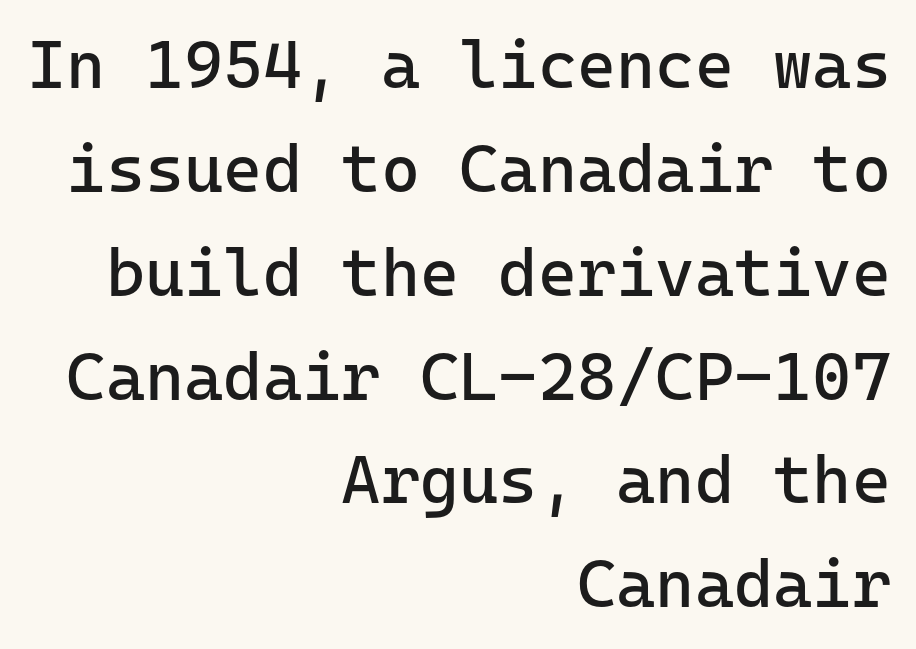
{"serif": "no", "italic": "no", "bold": "no", "weight": "regular", "width": "normal", "stroke_contrast": "low", "x_height": "medium", "monospaced": "yes", "underline": "no", "align": "right", "line_spacing": "normal", "line_spacing_ratio": 1.55, "letter_spacing": "normal", "letter_spacing_em": 0.0, "glyph_px": 67}
